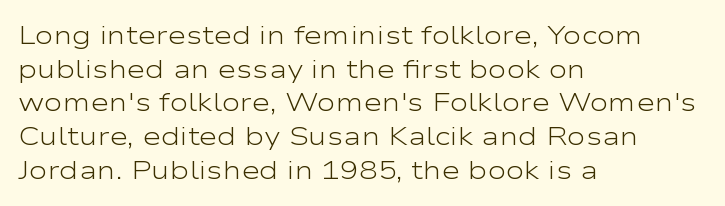
Honestly, there is no underline to notice here at all. When letters stand straight like this, we call the style roman or upright. The passage shown stacks its lines at a standard gap. Horizontal alignment here is leftward, the default for most running prose. Ink coverage per letter is moderate at most.
